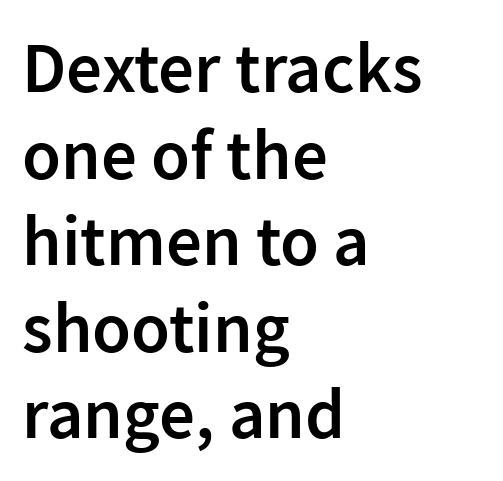
Q: Is the text bold? A: Semi-bold.
Q: Is the text italic (slanted)? A: No, it is upright.
Q: Is the typeface a serif or a sans-serif typeface? A: Sans-serif.
Q: Is the text underlined? A: No.
Q: How is the paragraph aligned? A: Left-aligned.
Q: Is the spacing between letters normal or unusually wide? A: Normal.
Q: Width (condensed, normal, or wide)? A: Normal.
Q: Stroke contrast? A: Low.
Q: x-height? A: Medium.
Q: Monospaced? A: No.
